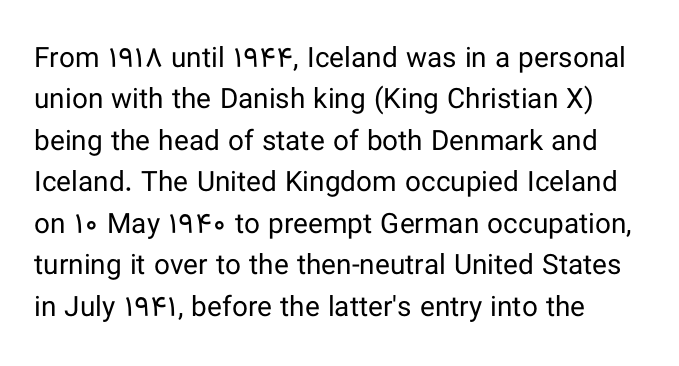
The image shows 28 px regular-weight sans-serif type, upright; set normal line spacing (1.48x), normal letter spacing, not underlined; low stroke contrast and a medium x-height.
